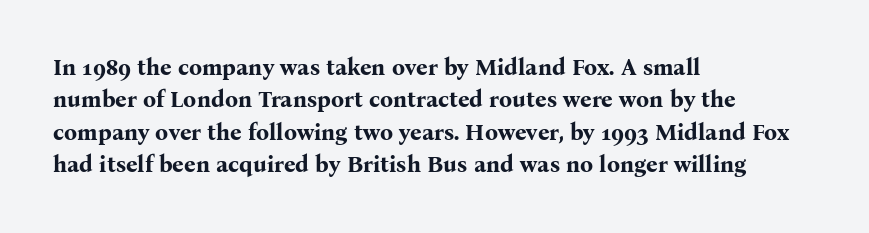
Q: Is the text bold? A: Yes.
Q: Is the text italic (slanted)? A: No, it is upright.
Q: Is the text underlined? A: No.
Q: How is the paragraph aligned? A: Left-aligned.
Q: Is the spacing between letters normal or unusually wide? A: Normal.
Q: Is the spacing between lines tight, normal or loose? A: Normal.
